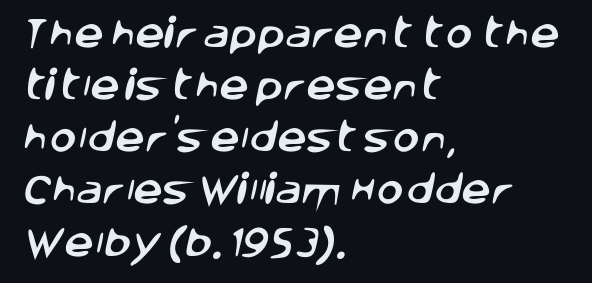
The image shows 33 px sans-serif type; set left-aligned, normal line spacing (1.58x), normal letter spacing, not underlined; low stroke contrast and a large x-height.
